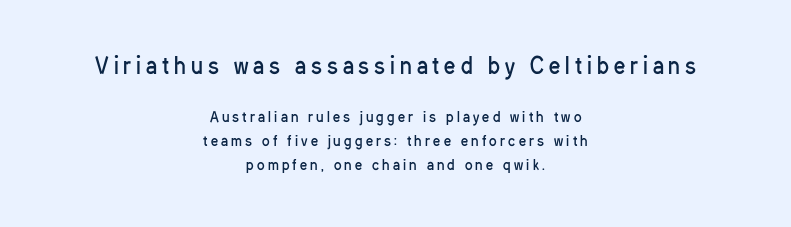
{"italic": "no", "bold": "no", "underline": "no", "align": "center", "line_spacing_ratio": 1.73, "letter_spacing": "wide", "letter_spacing_em": 0.23, "larger_block": "first", "size_ratio": 1.57, "glyph_px": 22}
